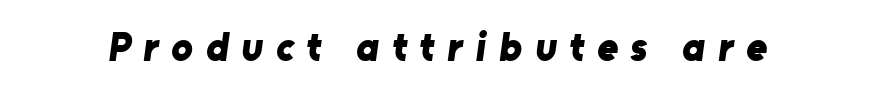
{"serif": "no", "bold": "yes", "weight": "bold", "width": "normal", "stroke_contrast": "low", "x_height": "medium", "monospaced": "no", "underline": "no", "letter_spacing": "wide", "letter_spacing_em": 0.32, "glyph_px": 40}
